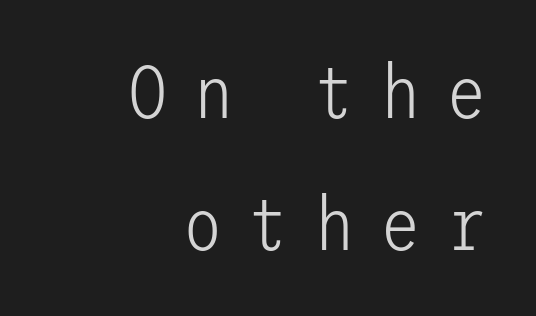
Q: Is the text bold? A: No.
Q: Is the text italic (slanted)? A: No, it is upright.
Q: Is the typeface a serif or a sans-serif typeface? A: Sans-serif.
Q: Is the text underlined? A: No.
Q: How is the paragraph aligned? A: Right-aligned.
Q: Is the spacing between letters normal or unusually wide? A: Unusually wide.
Q: Width (condensed, normal, or wide)? A: Normal.
Q: Stroke contrast? A: Low.
Q: x-height? A: Medium.
